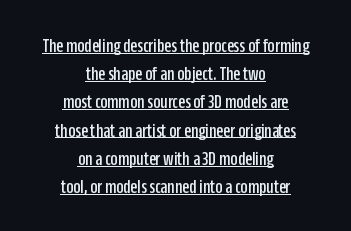
The letterforms sit shoulder to shoulder at normal distance. Notice how the passage keeps no hard edge, just a central spine. Regarding leading, the lines here are spaced in the standard way. Somebody hit Ctrl+U on this one — the words are underlined.
